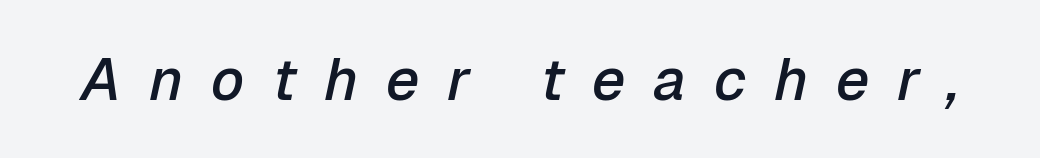
The image shows 59 px semibold type, italic (leaning right); set unusually wide letter spacing (+0.47 em), not underlined; low stroke contrast and a medium x-height.
